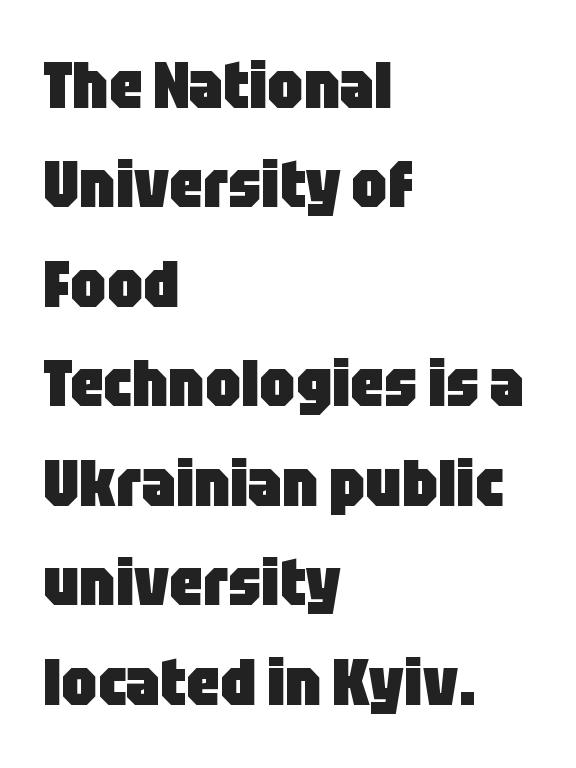
The image shows 65 px heavy, condensed sans-serif type, upright; set left-aligned, normal line spacing (1.53x), normal letter spacing, not underlined; low stroke contrast and a large x-height.
